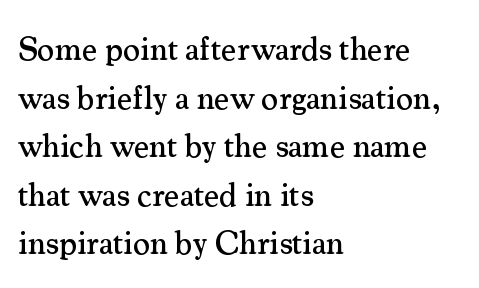
These lines are set flush left with a ragged right edge. One glance says typical: line gaps are just what's usual. Looks like regular typesetting: each glyph gets only the width it needs. Beneath every word, the page is bare. Unlike a clean sans, this face finishes its strokes with serifs. What stands out about the letter spacing? Nothing — it is the standard amount.
